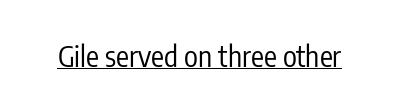
Q: Is the text bold? A: No.
Q: Is the text italic (slanted)? A: No, it is upright.
Q: Is the typeface a serif or a sans-serif typeface? A: Sans-serif.
Q: Is the text underlined? A: Yes.
Q: Is the spacing between letters normal or unusually wide? A: Normal.
Q: Width (condensed, normal, or wide)? A: Condensed.
Q: Stroke contrast? A: Low.
Q: x-height? A: Medium.
Q: Monospaced? A: No.
